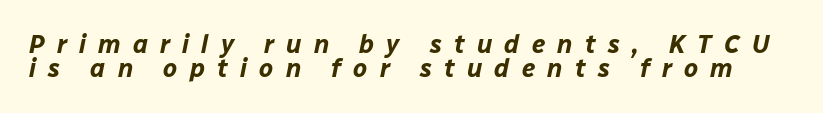
The letters are slanted; this is an italic face. The font is running at its bold setting. Characters follow at a spacing far wider than the type designer built in. A clean baseline with only descenders dipping below it. Vertical spacing — tight.
